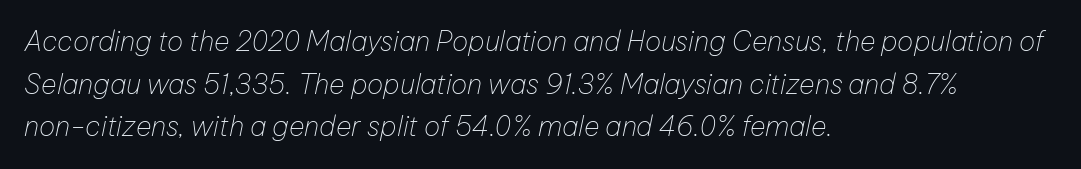
Q: Is the text bold? A: No.
Q: Is the text italic (slanted)? A: Yes, it leans right by about 12 degrees.
Q: Is the text underlined? A: No.
Q: How is the paragraph aligned? A: Left-aligned.
Q: Is the spacing between letters normal or unusually wide? A: Normal.
Q: Is the spacing between lines tight, normal or loose? A: Normal.
